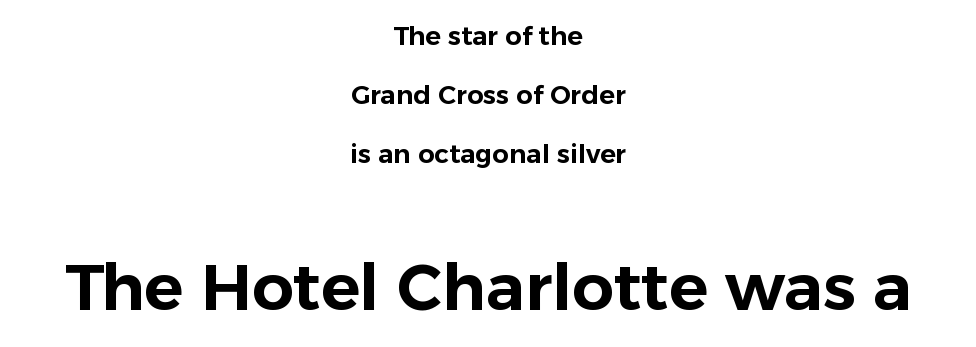
The letters sit at their default tracking, neither squeezed nor spread. The face used here is proportionally spaced, like ordinary book or web type. The lines in this sample share a center point and differ in where they start and stop. A typesetter would call this leading open, well beyond the default. Unlike a traditional serif, this face leaves its strokes unadorned.
